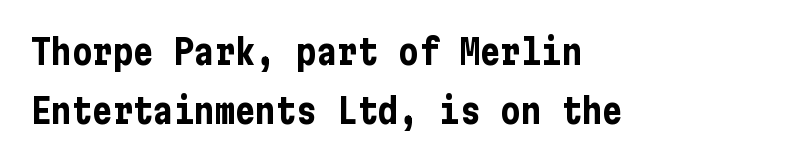
{"serif": "no", "italic": "no", "bold": "yes", "weight": "bold", "width": "condensed", "stroke_contrast": "low", "x_height": "medium", "underline": "no", "align": "left", "line_spacing_ratio": 1.73, "letter_spacing": "normal", "letter_spacing_em": 0.0, "glyph_px": 34}
